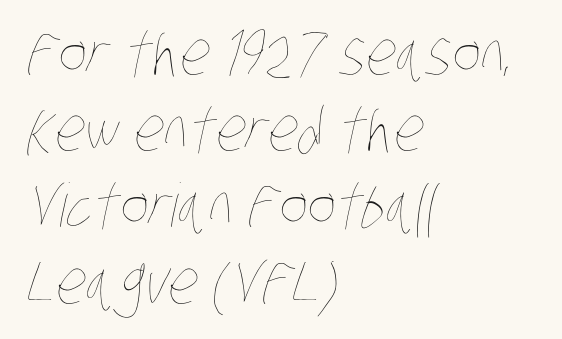
Q: Is the text bold? A: No.
Q: Is the text underlined? A: No.
Q: How is the paragraph aligned? A: Left-aligned.
Q: Is the spacing between letters normal or unusually wide? A: Normal.
Q: Is the spacing between lines tight, normal or loose? A: Normal.
Q: Width (condensed, normal, or wide)? A: Condensed.
Q: Stroke contrast? A: Low.
Q: x-height? A: Large.
Q: Monospaced? A: No.
